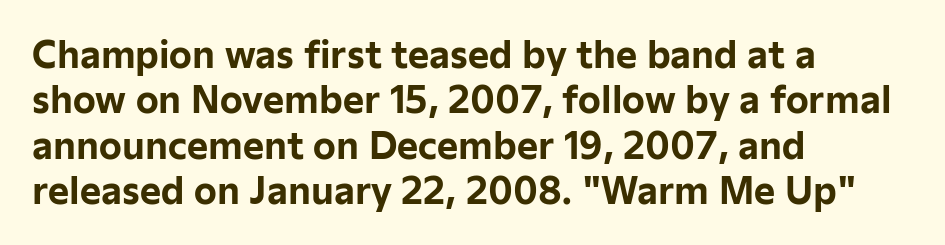
The image shows 36 px bold sans-serif type, upright; set left-aligned, normal line spacing (1.26x), normal letter spacing, not underlined; low stroke contrast and a medium x-height.
